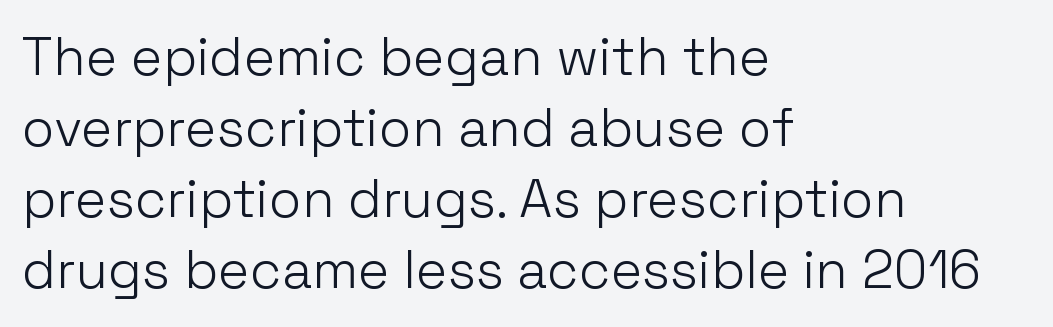
The specimen reads as upright at a glance. The area under the type is left untouched. Notice how descenders clear the ascenders below comfortably — that's standard leading. The letters carry no serifs — their stems end cleanly without finishing strokes.
